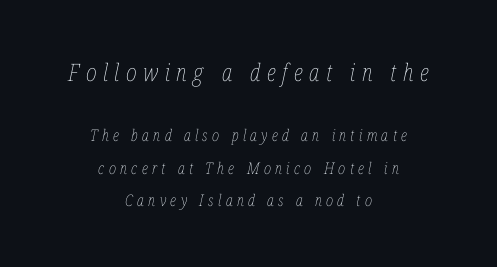
Q: Is the text bold? A: No.
Q: Is the text italic (slanted)? A: Yes, it leans right by about 12 degrees.
Q: Is the text underlined? A: No.
Q: How is the paragraph aligned? A: Centered.
Q: Is the spacing between letters normal or unusually wide? A: Unusually wide.
Q: Is the spacing between lines tight, normal or loose? A: Loose.
Q: Which block of text is set in a larger size, the first (top) or the second (bottom)? A: The first (top) one.
